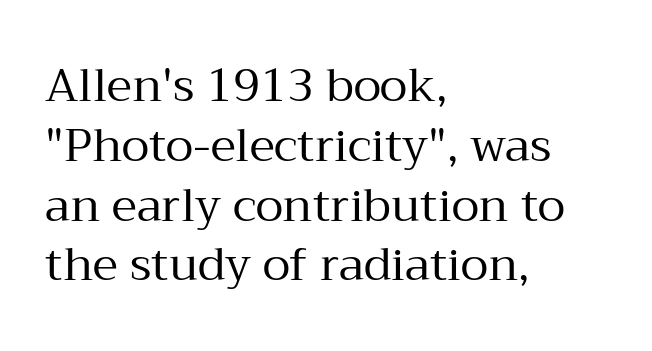
The image shows 46 px regular-weight serif type, upright; set left-aligned, normal line spacing (1.3x), normal letter spacing, not underlined; medium stroke contrast and a medium x-height.
